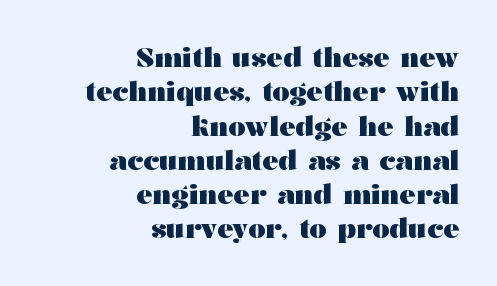
The image shows 27 px bold type, upright; set right-aligned, normal line spacing (1.27x), normal letter spacing, not underlined.
